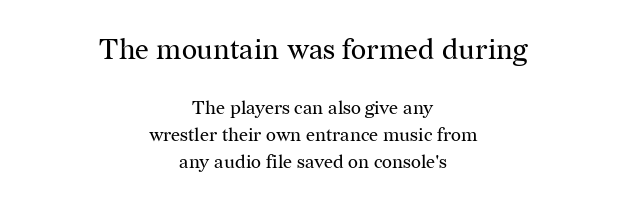
Is this a heavy cut? Hardly; it is regular or lighter. Default kerning and tracking; the words read as compact shapes. Lines of text with bare space underneath. The emphasis by scale lands on block number one, above. The typesetter chose a symmetrical, centered arrangement here.
